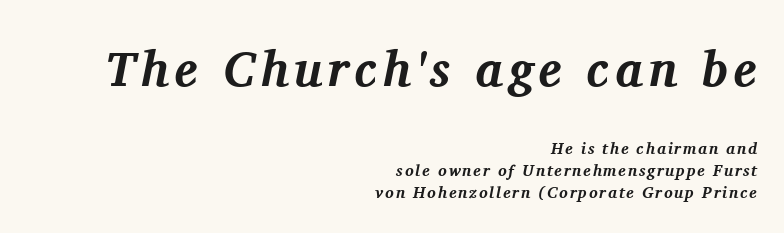
{"serif": "yes", "italic": "yes", "lean": "right", "slant_degrees": 11, "bold": "yes", "weight": "bold", "width": "normal", "stroke_contrast": "medium", "x_height": "medium", "monospaced": "no", "underline": "no", "align": "right", "line_spacing": "normal", "line_spacing_ratio": 1.38, "larger_block": "first", "size_ratio": 3.06, "glyph_px": 49}
